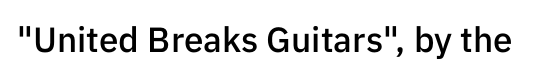
Q: Is the text bold? A: Semi-bold.
Q: Is the text italic (slanted)? A: No, it is upright.
Q: Is the typeface a serif or a sans-serif typeface? A: Sans-serif.
Q: Is the text underlined? A: No.
Q: Is the spacing between letters normal or unusually wide? A: Normal.
Q: Width (condensed, normal, or wide)? A: Normal.
Q: Stroke contrast? A: Low.
Q: x-height? A: Medium.
Q: Monospaced? A: No.
